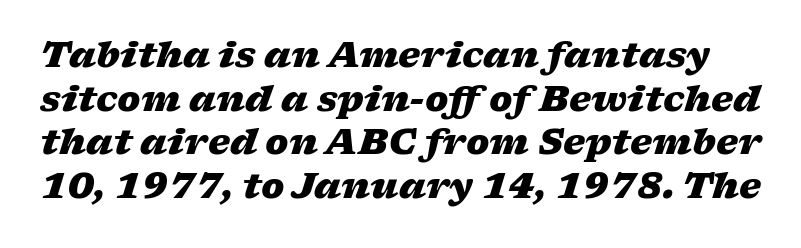
Nobody drew a line under any word here. The rows are spaced the way most documents space them. The letters advance in unequal steps, a hallmark of proportional type. Tracking here is standard; glyphs follow each other at the usual distance.
